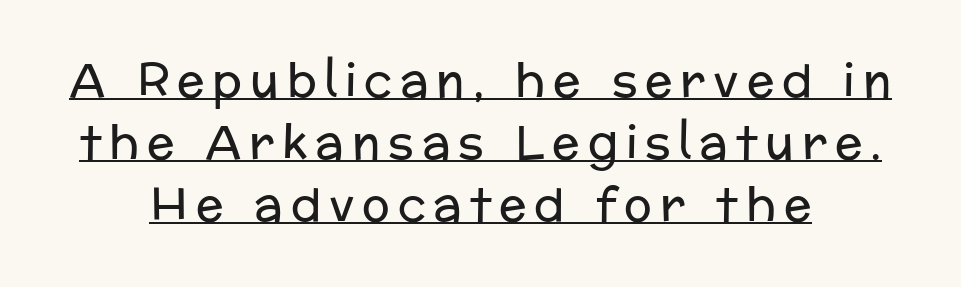
Is this a fixed-width face? No — the glyphs have proportional, varying widths. Type style note: lacks serifs. Check the space under the baseline: a stroke is drawn there. No letter is thick-stroked: the sample isn't bold. The passage is arranged like a title page — every line centered.
